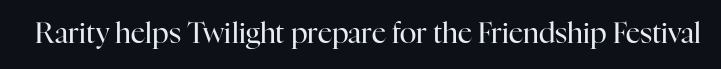
The image shows 28 px regular-weight serif type, upright; set normal letter spacing, not underlined; high stroke contrast and a medium x-height.
